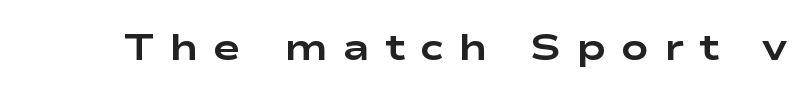
Q: Is the text bold? A: Yes.
Q: Is the text italic (slanted)? A: No, it is upright.
Q: Is the typeface a serif or a sans-serif typeface? A: Sans-serif.
Q: Is the text underlined? A: No.
Q: Is the spacing between letters normal or unusually wide? A: Unusually wide.
Q: Width (condensed, normal, or wide)? A: Wide.
Q: Stroke contrast? A: Low.
Q: x-height? A: Medium.
Q: Monospaced? A: No.
